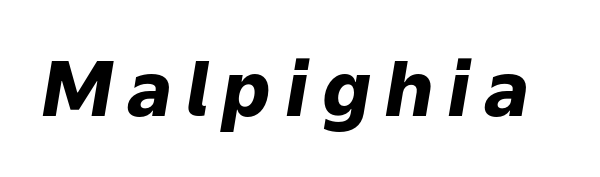
Nobody drew a line under any word here. Here the designer chose a conventional face with non-uniform glyph widths. Set as a true bold cut, around the 700 mark. This is oblique type, the kind used for emphasis or titles.
